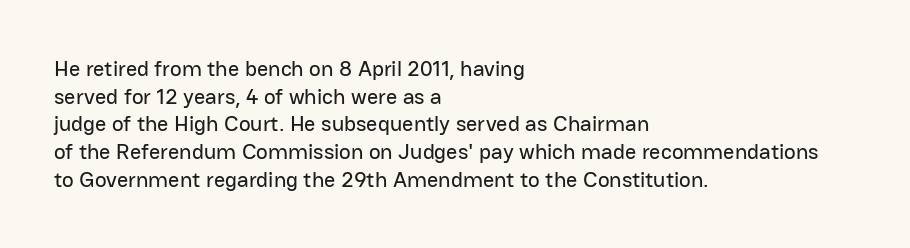
The image shows 22 px text type, upright; set left-aligned, normal line spacing (1.26x), normal letter spacing, not underlined.
